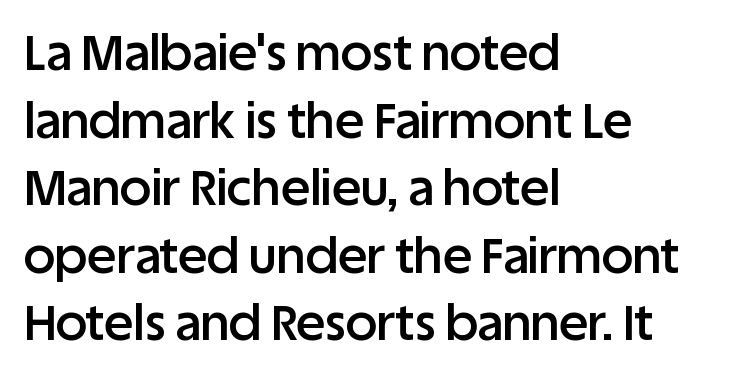
{"serif": "no", "italic": "no", "bold": "semi", "weight": "semibold", "width": "normal", "stroke_contrast": "low", "x_height": "large", "monospaced": "no", "underline": "no", "align": "left", "line_spacing": "normal", "line_spacing_ratio": 1.38, "letter_spacing": "normal", "letter_spacing_em": 0.0, "glyph_px": 49}
